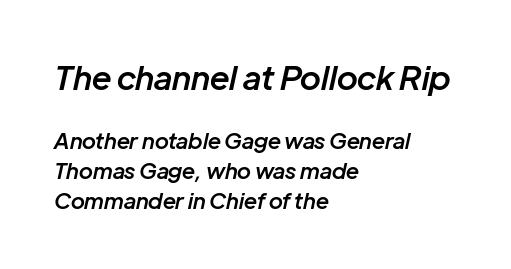
If you drew a ruler down the left edge, every line would touch it. Look at the glyph heights: the upper group is clearly the bigger setting. A fair bit of extra ink — the face is semibold, not bold. The letters advance in unequal steps, a hallmark of proportional type. A typesetter would call this leading conventional body-copy spacing.
